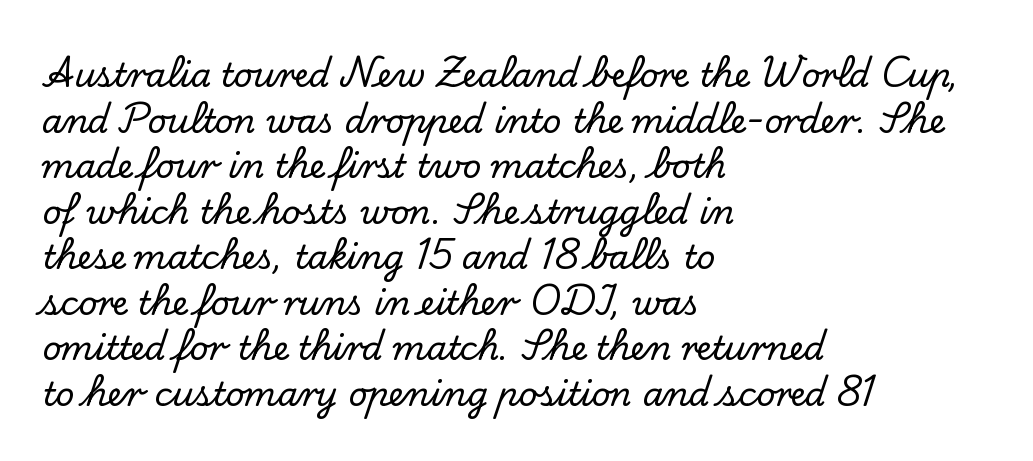
This rendering uses left alignment, leaving the right contour irregular. This rendering leaves character spacing at its baseline value. Is this a fixed-width face? No — the glyphs have proportional, varying widths. Reading down the column, the eye jumps a familiar distance to each next line. You can tell from the footed stems that serif type was used. Glance below the letters and you will spot only blank space.
